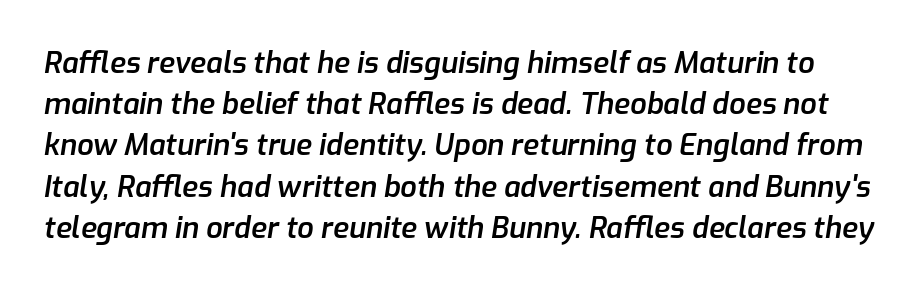
Q: Is the text bold? A: Semi-bold.
Q: Is the text italic (slanted)? A: Yes, it leans right by about 9 degrees.
Q: Is the text underlined? A: No.
Q: Is the spacing between letters normal or unusually wide? A: Normal.
Q: Is the spacing between lines tight, normal or loose? A: Normal.
Q: Width (condensed, normal, or wide)? A: Normal.
Q: Stroke contrast? A: Low.
Q: x-height? A: Medium.
Q: Monospaced? A: No.
